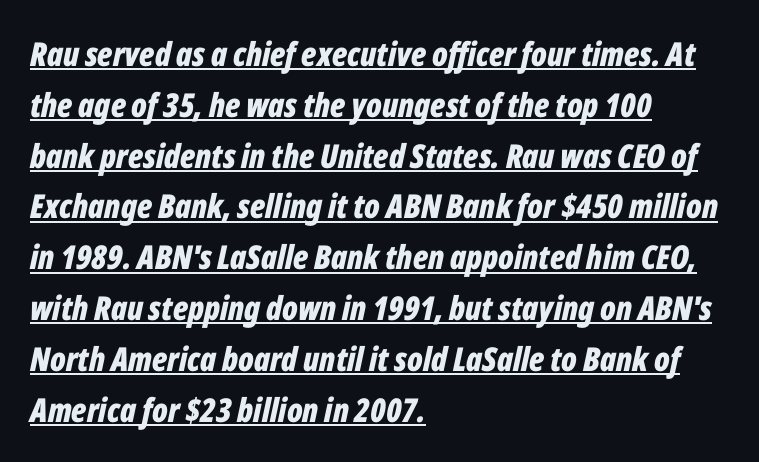
Q: Is the text bold? A: Yes.
Q: Is the text italic (slanted)? A: Yes, it leans right by about 12 degrees.
Q: Is the text underlined? A: Yes.
Q: How is the paragraph aligned? A: Left-aligned.
Q: Is the spacing between letters normal or unusually wide? A: Normal.
Q: Is the spacing between lines tight, normal or loose? A: Normal.
Q: Width (condensed, normal, or wide)? A: Condensed.
Q: Stroke contrast? A: Low.
Q: x-height? A: Medium.
Q: Monospaced? A: No.
